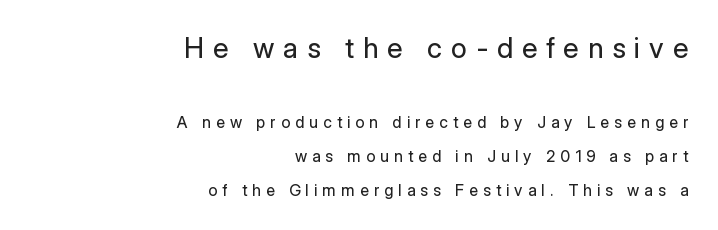
The image shows 28 px regular-weight sans-serif type, upright; set right-aligned, loose line spacing (2.12x), unusually wide letter spacing (+0.32 em), not underlined; the first (top) block is 1.75x larger; low stroke contrast and a medium x-height.
